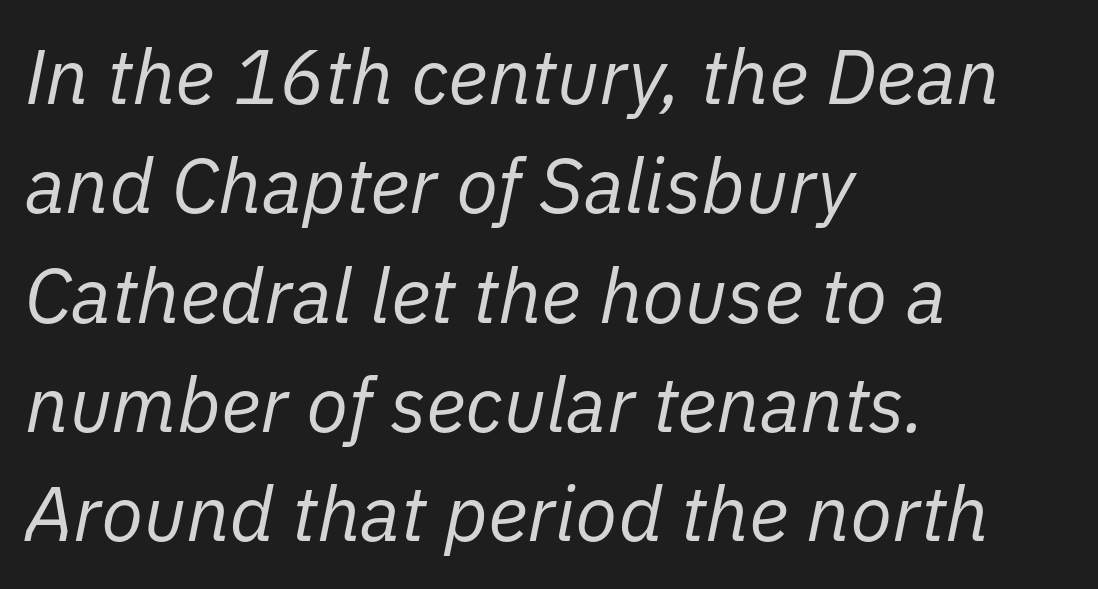
Style check: oblique. Students, note that the glyphs here touch the page at normal intervals. Is this a fixed-width face? No — the glyphs have proportional, varying widths. A light-to-regular cut is what we see here. Regarding leading, the lines here are spaced in the standard way. These lines stack with their left ends in a neat column.
